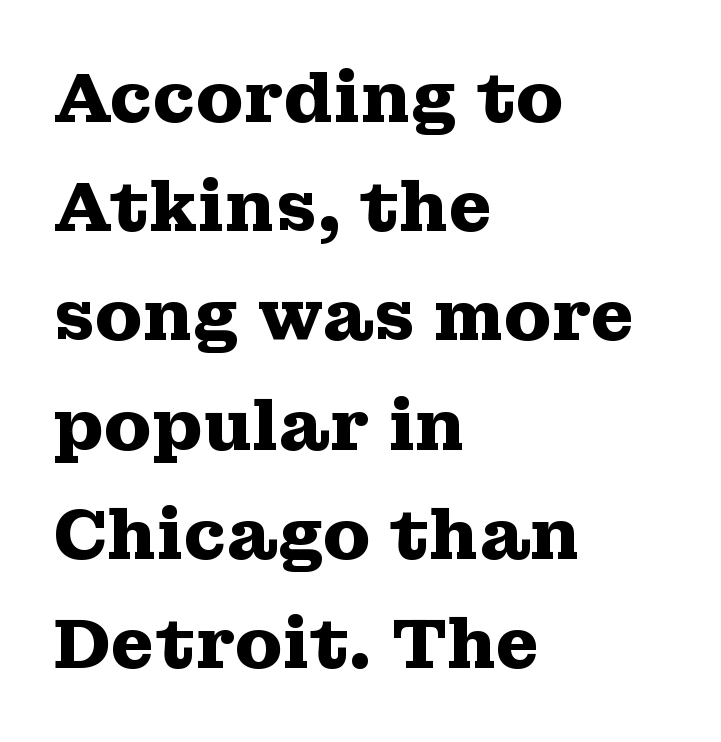
Q: Is the text bold? A: Yes.
Q: Is the text italic (slanted)? A: No, it is upright.
Q: Is the typeface a serif or a sans-serif typeface? A: Serif.
Q: Is the text underlined? A: No.
Q: How is the paragraph aligned? A: Left-aligned.
Q: Is the spacing between letters normal or unusually wide? A: Normal.
Q: Is the spacing between lines tight, normal or loose? A: Normal.
Q: Width (condensed, normal, or wide)? A: Wide.
Q: Stroke contrast? A: Medium.
Q: x-height? A: Medium.
Q: Monospaced? A: No.
